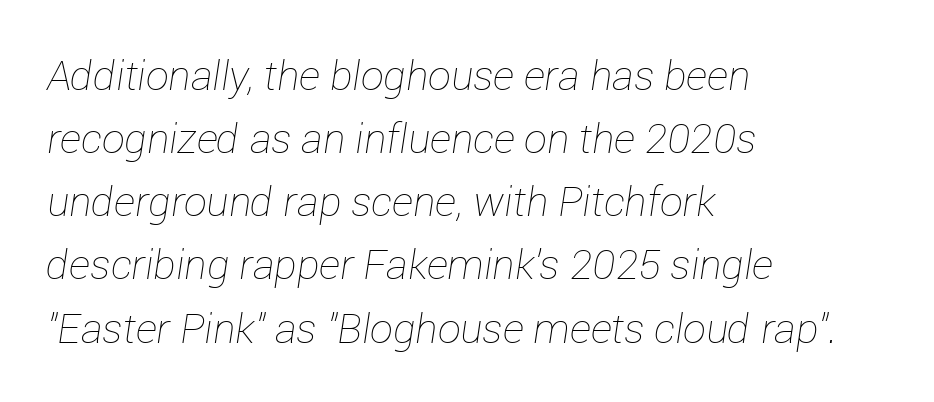
{"italic": "yes", "lean": "right", "slant_degrees": 12, "bold": "no", "weight": "thin", "width": "normal", "stroke_contrast": "low", "x_height": "medium", "monospaced": "no", "underline": "no", "align": "left", "line_spacing": "normal", "line_spacing_ratio": 1.54, "letter_spacing": "normal", "letter_spacing_em": 0.0, "glyph_px": 41}
